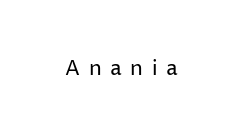
{"italic": "no", "bold": "no", "underline": "no", "letter_spacing": "wide", "letter_spacing_em": 0.41, "glyph_px": 21}
